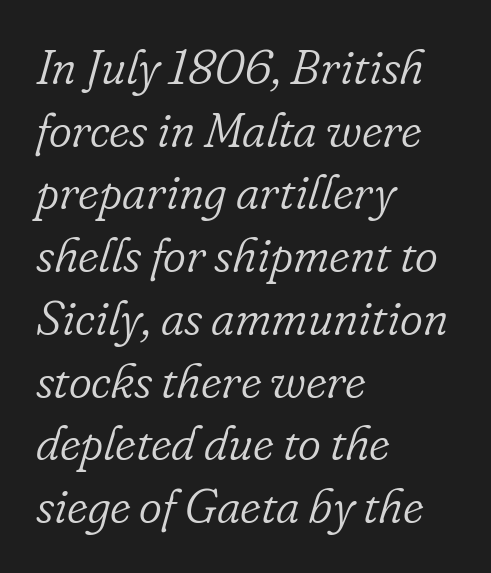
{"serif": "yes", "italic": "yes", "lean": "right", "slant_degrees": 16, "bold": "no", "weight": "light", "width": "normal", "stroke_contrast": "low", "x_height": "small", "monospaced": "no", "underline": "no", "align": "left", "line_spacing": "normal", "line_spacing_ratio": 1.28, "letter_spacing": "normal", "letter_spacing_em": 0.0, "glyph_px": 49}
